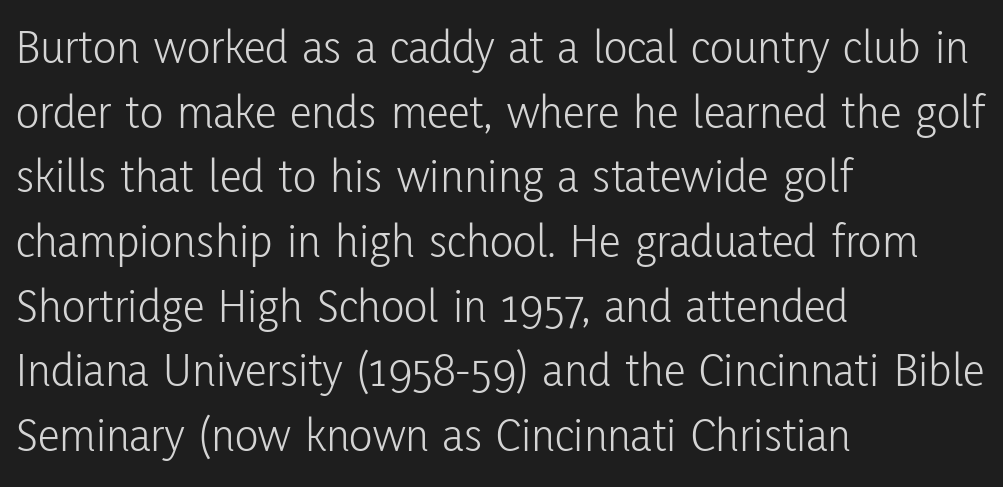
{"serif": "no", "italic": "no", "bold": "no", "weight": "light", "width": "condensed", "stroke_contrast": "low", "x_height": "medium", "monospaced": "no", "underline": "no", "align": "left", "line_spacing": "normal", "line_spacing_ratio": 1.32, "letter_spacing": "normal", "letter_spacing_em": 0.0, "glyph_px": 49}
